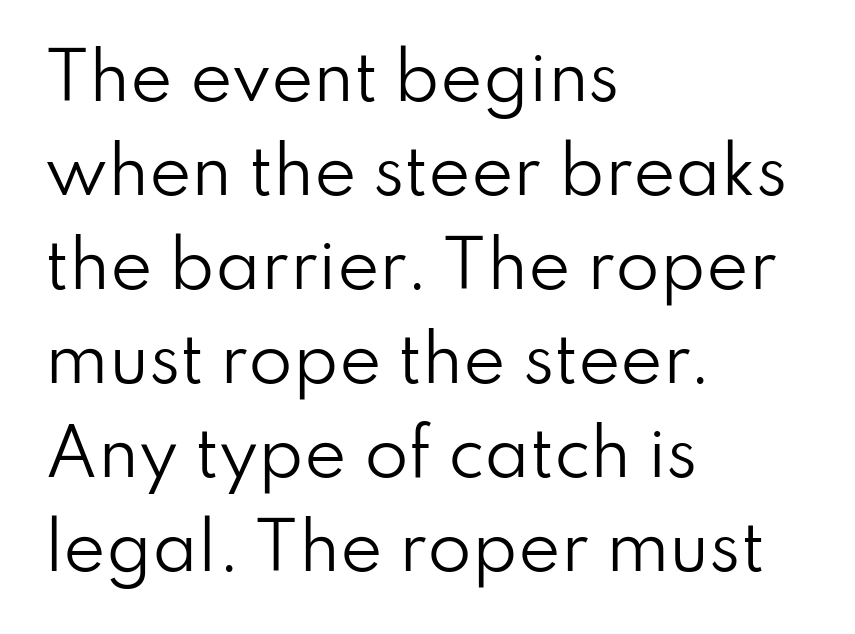
Q: Is the text bold? A: No.
Q: Is the text italic (slanted)? A: No, it is upright.
Q: Is the typeface a serif or a sans-serif typeface? A: Sans-serif.
Q: Is the text underlined? A: No.
Q: How is the paragraph aligned? A: Left-aligned.
Q: Is the spacing between letters normal or unusually wide? A: Normal.
Q: Is the spacing between lines tight, normal or loose? A: Normal.
Q: Width (condensed, normal, or wide)? A: Normal.
Q: Stroke contrast? A: Low.
Q: x-height? A: Small.
Q: Monospaced? A: No.
